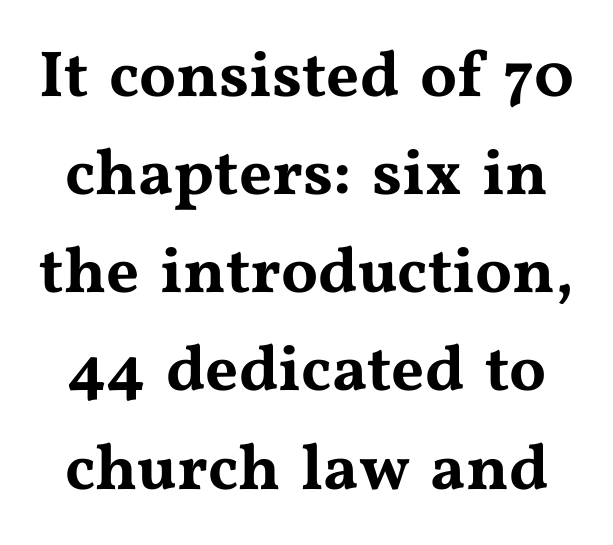
{"serif": "yes", "italic": "no", "width": "wide", "stroke_contrast": "medium", "x_height": "medium", "monospaced": "no", "underline": "no", "line_spacing": "normal", "line_spacing_ratio": 1.51, "letter_spacing": "normal", "letter_spacing_em": 0.0, "glyph_px": 65}
